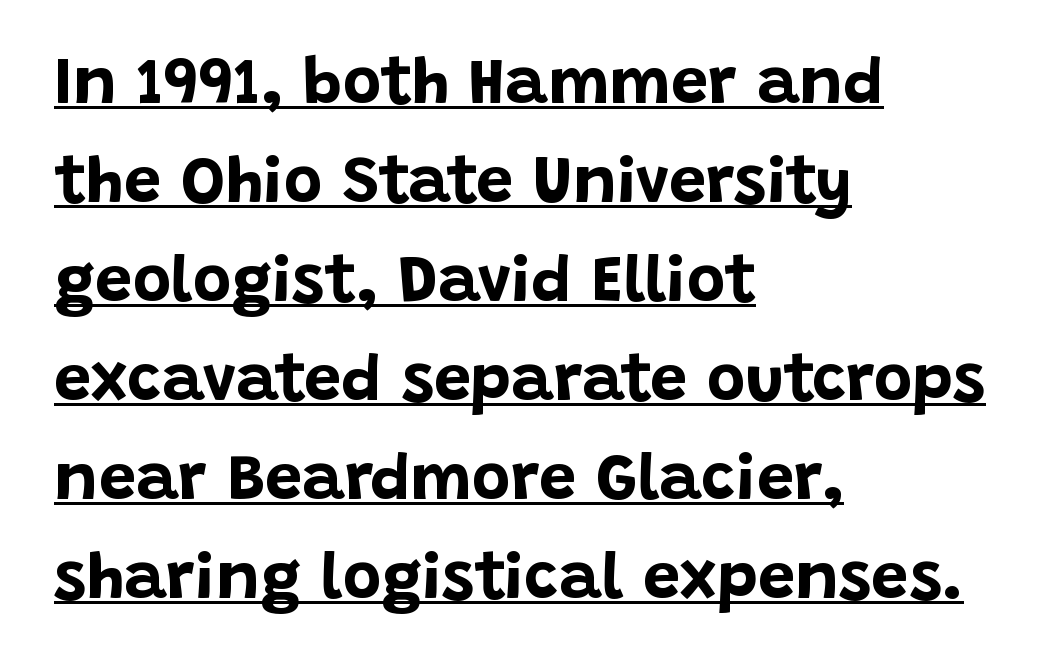
The image shows 66 px bold sans-serif type, upright; set left-aligned, normal line spacing (1.5x), normal letter spacing, underlined; low stroke contrast and a large x-height.
